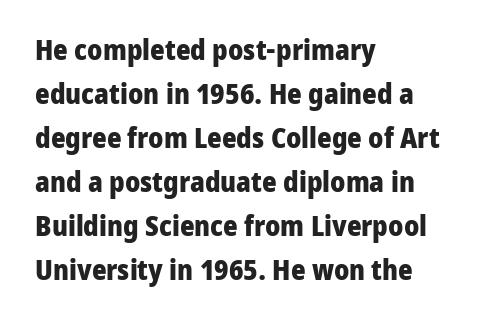
{"serif": "no", "italic": "no", "bold": "yes", "weight": "heavy", "width": "normal", "stroke_contrast": "low", "x_height": "medium", "monospaced": "no", "underline": "no", "align": "left", "line_spacing": "normal", "line_spacing_ratio": 1.57, "letter_spacing": "normal", "letter_spacing_em": 0.0, "glyph_px": 28}
